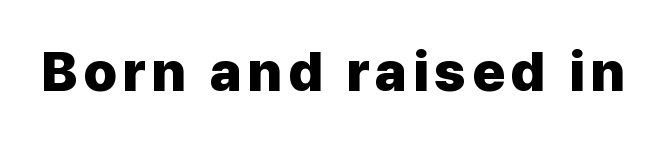
Q: Is the text bold? A: Yes.
Q: Is the text italic (slanted)? A: No, it is upright.
Q: Is the typeface a serif or a sans-serif typeface? A: Sans-serif.
Q: Is the text underlined? A: No.
Q: Width (condensed, normal, or wide)? A: Normal.
Q: Stroke contrast? A: Low.
Q: x-height? A: Medium.
Q: Monospaced? A: No.
